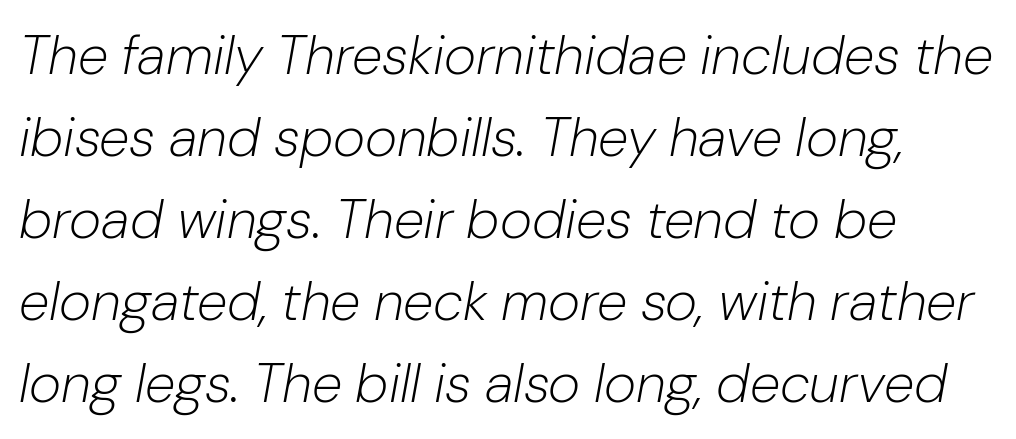
A typesetter would call this proportional, since set widths differ per character. Summary of weight: not heavy and not bold. A typesetter would mark this as italic. Nothing unusual about the tracking: characters are spaced as the font intends. Has an underline been added? It has not. In terms of leading, this rendering sits right in the middle.
